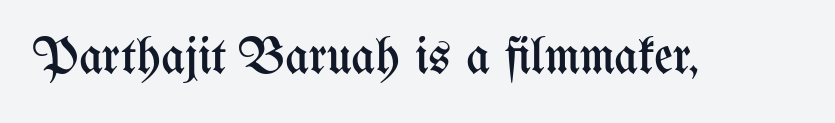
Spacing verdict: proportional, widths tailored to each character. Nothing unusual about the tracking: characters are spaced as the font intends. The gap between lines stays unmarked. Unlike italic type, these characters show no tilt at all.
